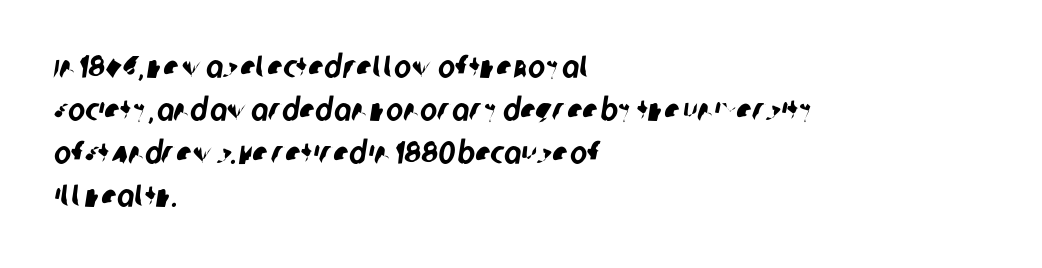
Do the characters align in a grid? No, the font is proportional. Observe the ordinary spacing: letters are neighbours, not strangers. Layout note: lines flush left. The letters carry no serifs — their stems end cleanly without finishing strokes. The passage shown stacks its lines at a standard gap.
